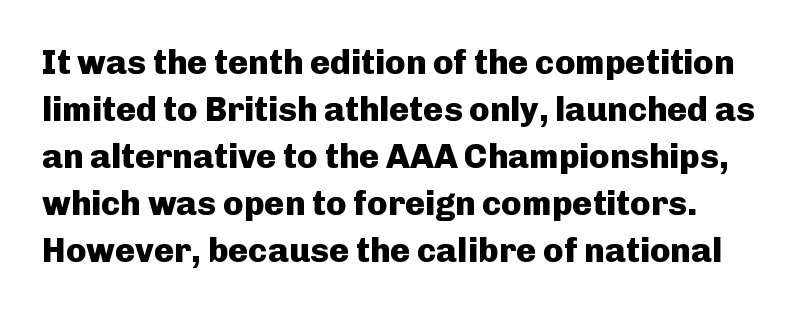
{"serif": "no", "italic": "no", "bold": "yes", "weight": "heavy", "width": "normal", "stroke_contrast": "low", "x_height": "medium", "monospaced": "no", "underline": "no", "line_spacing": "normal", "line_spacing_ratio": 1.38, "letter_spacing": "normal", "letter_spacing_em": 0.0, "glyph_px": 34}
